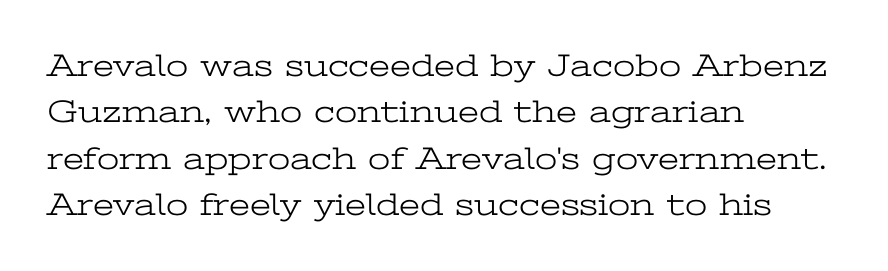
The image shows 32 px light, wide serif type, upright; set left-aligned, normal line spacing (1.45x), normal letter spacing, not underlined; low stroke contrast and a medium x-height.
